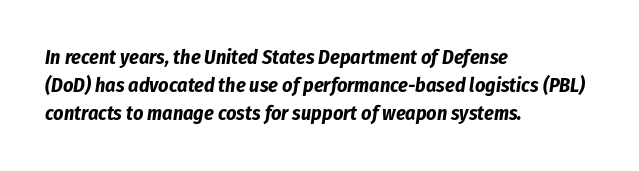
{"italic": "yes", "lean": "right", "slant_degrees": 8, "bold": "yes", "underline": "no", "align": "left", "line_spacing": "normal", "line_spacing_ratio": 1.39, "letter_spacing": "normal", "letter_spacing_em": 0.0, "glyph_px": 20}
